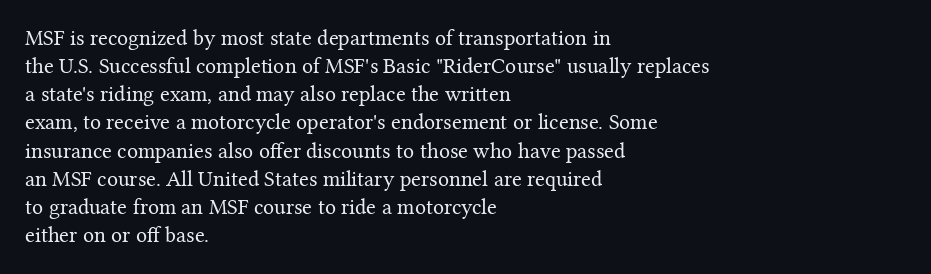
{"italic": "no", "bold": "no", "underline": "no", "align": "left", "line_spacing": "normal", "line_spacing_ratio": 1.28, "letter_spacing": "normal", "letter_spacing_em": 0.0, "glyph_px": 22}
